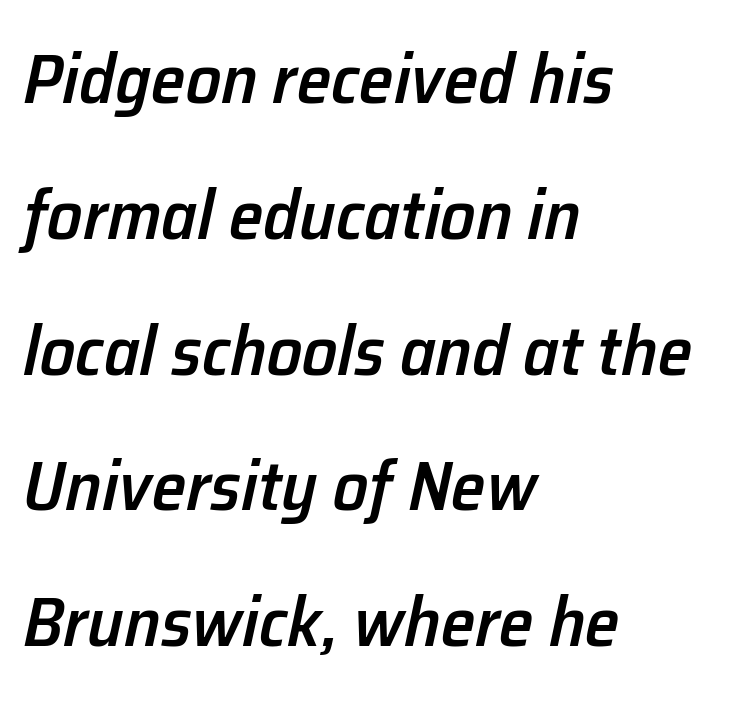
Q: Is the text bold? A: Semi-bold.
Q: Is the text italic (slanted)? A: Yes, it leans right by about 12 degrees.
Q: Is the text underlined? A: No.
Q: How is the paragraph aligned? A: Left-aligned.
Q: Is the spacing between letters normal or unusually wide? A: Normal.
Q: Is the spacing between lines tight, normal or loose? A: Loose.
Q: Width (condensed, normal, or wide)? A: Normal.
Q: Stroke contrast? A: Low.
Q: x-height? A: Medium.
Q: Monospaced? A: No.
